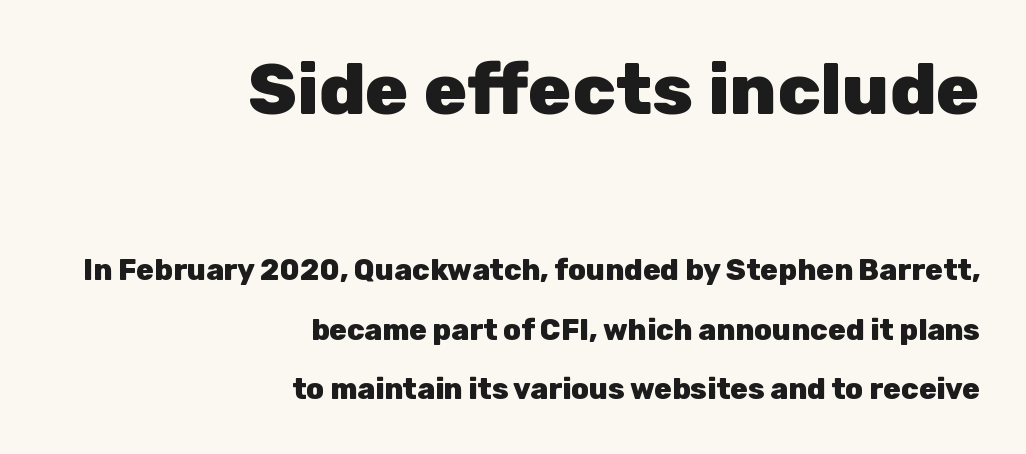
Character widths vary here, with narrow letters taking less room than wide ones. Larger block? The one above; the one below is distinctly smaller. The letterforms sit shoulder to shoulder at normal distance. The sample has been set heavy, in full bold. Baseline-to-baseline distance is far greater than the letter height. Alignment: flush right.
